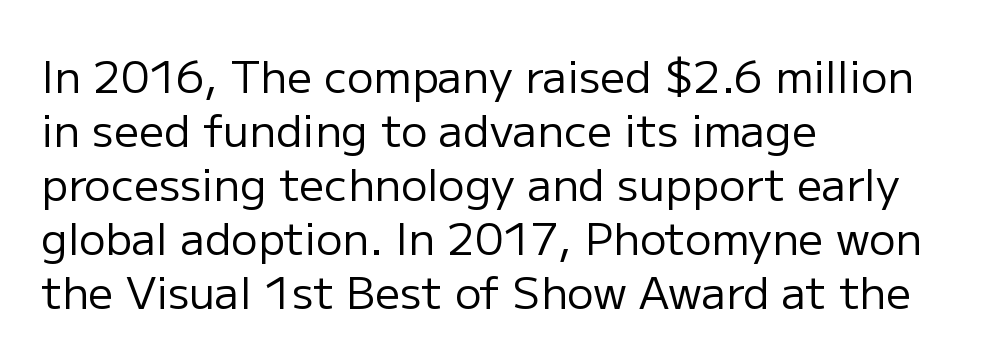
Caption: multi-line text, flush left, ragged right. The rendering uses natural spacing where letterforms have individual widths. Every character sits straight up, as roman type does. Rule under the text: the space is simply empty. Check where the strokes stop: nothing finishes them off — pure sans.
